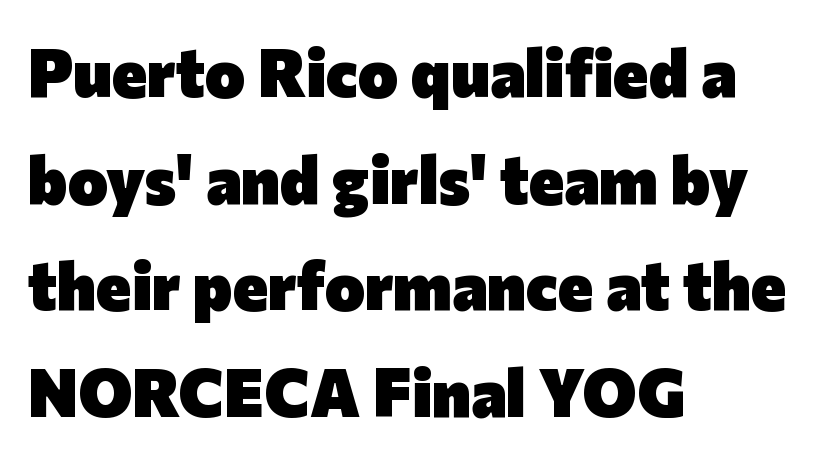
Q: Is the text bold? A: Yes.
Q: Is the text italic (slanted)? A: No, it is upright.
Q: Is the typeface a serif or a sans-serif typeface? A: Sans-serif.
Q: Is the text underlined? A: No.
Q: How is the paragraph aligned? A: Left-aligned.
Q: Is the spacing between letters normal or unusually wide? A: Normal.
Q: Is the spacing between lines tight, normal or loose? A: Normal.
Q: Width (condensed, normal, or wide)? A: Normal.
Q: Stroke contrast? A: Low.
Q: x-height? A: Medium.
Q: Monospaced? A: No.
